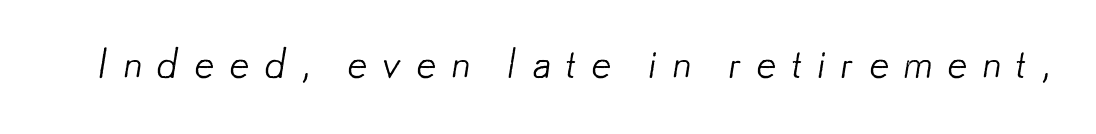
{"serif": "no", "bold": "no", "weight": "light", "width": "normal", "stroke_contrast": "low", "x_height": "small", "monospaced": "no", "underline": "no", "letter_spacing": "wide", "letter_spacing_em": 0.34, "glyph_px": 41}
